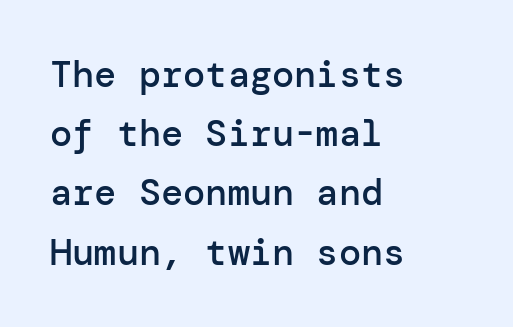
{"serif": "no", "italic": "no", "bold": "semi", "weight": "semibold", "width": "normal", "stroke_contrast": "low", "x_height": "medium", "underline": "no", "align": "left", "line_spacing": "normal", "line_spacing_ratio": 1.6, "letter_spacing": "normal", "letter_spacing_em": 0.0, "glyph_px": 37}
